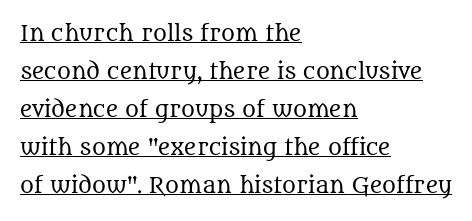
Q: Is the text bold? A: No.
Q: Is the text italic (slanted)? A: No, it is upright.
Q: Is the text underlined? A: Yes.
Q: How is the paragraph aligned? A: Left-aligned.
Q: Is the spacing between letters normal or unusually wide? A: Normal.
